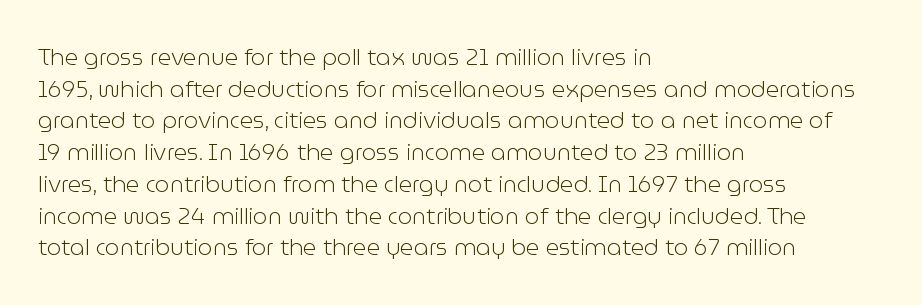
Q: Is the text bold? A: No.
Q: Is the text italic (slanted)? A: No, it is upright.
Q: Is the text underlined? A: No.
Q: How is the paragraph aligned? A: Left-aligned.
Q: Is the spacing between letters normal or unusually wide? A: Normal.
Q: Is the spacing between lines tight, normal or loose? A: Normal.
